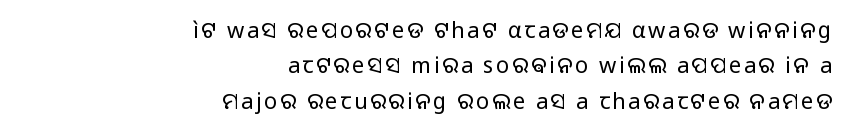
{"italic": "no", "bold": "no", "underline": "no", "align": "right", "line_spacing": "normal", "line_spacing_ratio": 1.61, "glyph_px": 22}
